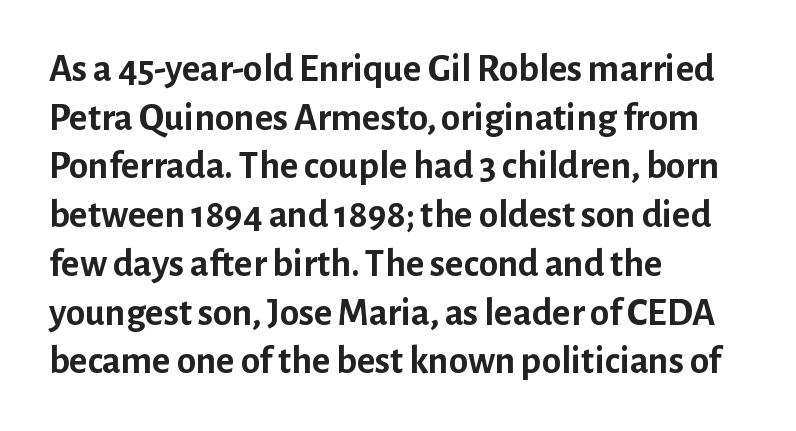
Q: Is the text bold? A: Yes.
Q: Is the text italic (slanted)? A: No, it is upright.
Q: Is the typeface a serif or a sans-serif typeface? A: Sans-serif.
Q: Is the text underlined? A: No.
Q: How is the paragraph aligned? A: Left-aligned.
Q: Is the spacing between letters normal or unusually wide? A: Normal.
Q: Is the spacing between lines tight, normal or loose? A: Normal.
Q: Width (condensed, normal, or wide)? A: Normal.
Q: Stroke contrast? A: Low.
Q: x-height? A: Medium.
Q: Monospaced? A: No.
